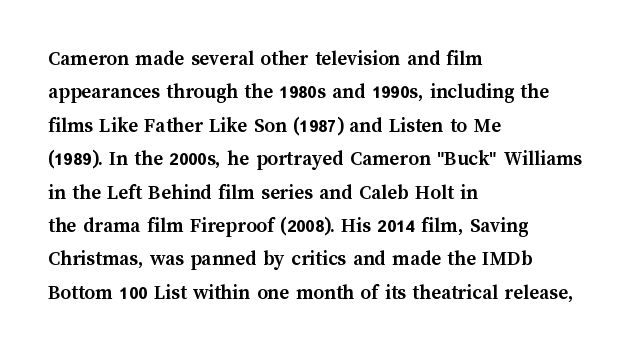
Q: Is the text bold? A: Yes.
Q: Is the text italic (slanted)? A: No, it is upright.
Q: Is the text underlined? A: No.
Q: How is the paragraph aligned? A: Left-aligned.
Q: Is the spacing between letters normal or unusually wide? A: Normal.
Q: Is the spacing between lines tight, normal or loose? A: Normal.
